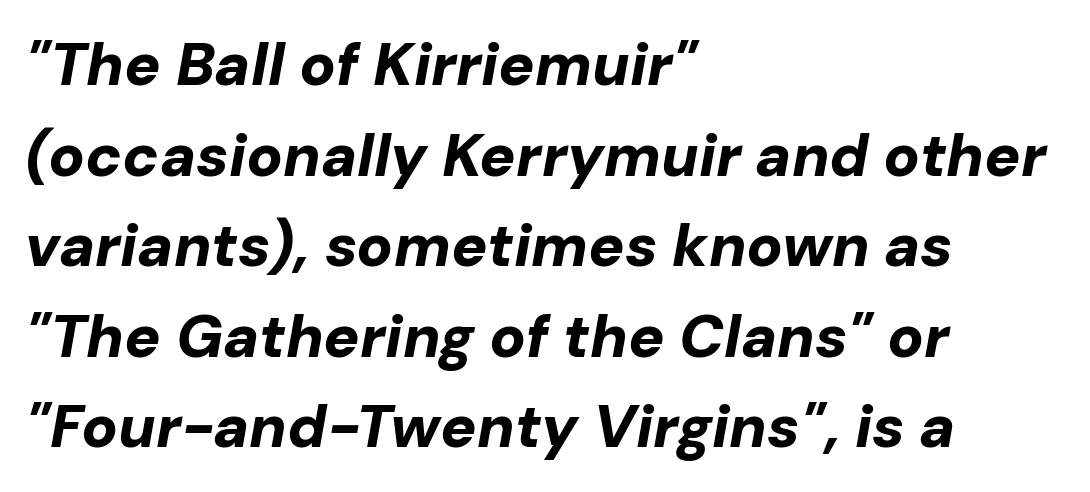
Q: Is the text bold? A: Yes.
Q: Is the text italic (slanted)? A: Yes, it leans right by about 10 degrees.
Q: Is the text underlined? A: No.
Q: How is the paragraph aligned? A: Left-aligned.
Q: Is the spacing between letters normal or unusually wide? A: Normal.
Q: Is the spacing between lines tight, normal or loose? A: Normal.
Q: Width (condensed, normal, or wide)? A: Normal.
Q: Stroke contrast? A: Low.
Q: x-height? A: Medium.
Q: Monospaced? A: No.
